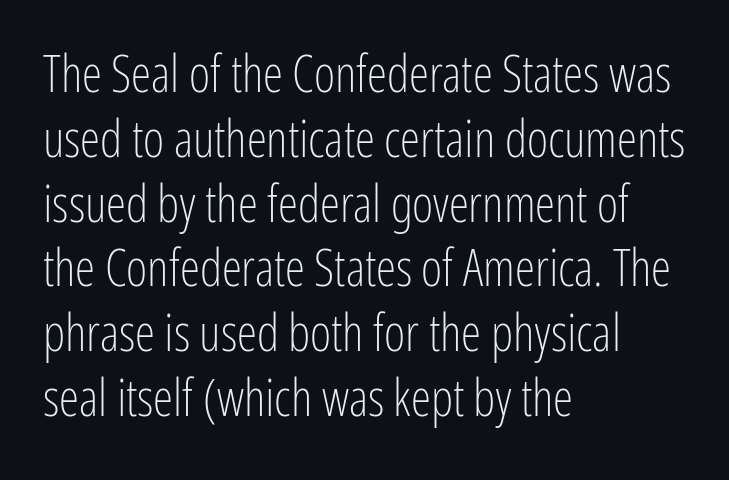
Q: Is the text bold? A: No.
Q: Is the text italic (slanted)? A: No, it is upright.
Q: Is the typeface a serif or a sans-serif typeface? A: Sans-serif.
Q: Is the text underlined? A: No.
Q: How is the paragraph aligned? A: Left-aligned.
Q: Is the spacing between letters normal or unusually wide? A: Normal.
Q: Is the spacing between lines tight, normal or loose? A: Normal.
Q: Width (condensed, normal, or wide)? A: Condensed.
Q: Stroke contrast? A: Low.
Q: x-height? A: Medium.
Q: Monospaced? A: No.
